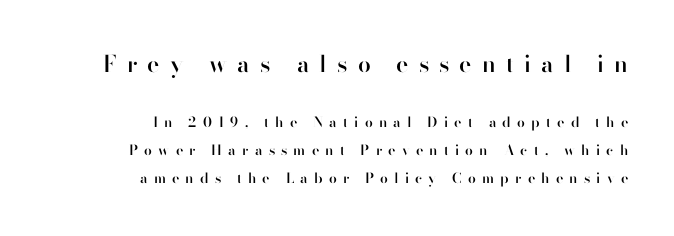
{"italic": "no", "bold": "semi", "underline": "no", "align": "right", "line_spacing": "loose", "line_spacing_ratio": 2.02, "letter_spacing": "wide", "letter_spacing_em": 0.44, "larger_block": "first", "size_ratio": 1.64, "glyph_px": 23}
